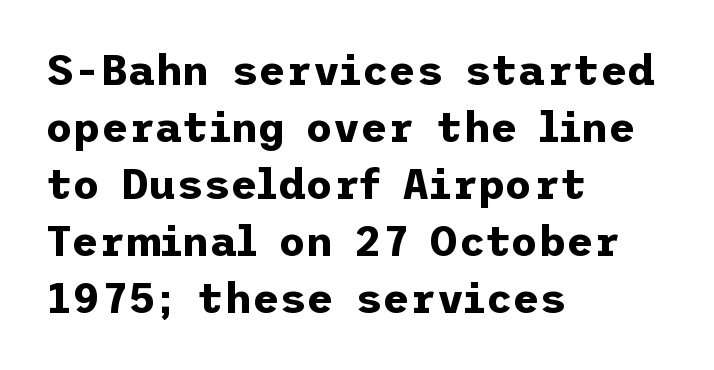
{"serif": "no", "italic": "no", "bold": "yes", "weight": "bold", "width": "normal", "stroke_contrast": "low", "x_height": "medium", "underline": "no", "align": "left", "line_spacing": "normal", "line_spacing_ratio": 1.36, "letter_spacing": "normal", "letter_spacing_em": 0.0, "glyph_px": 42}
